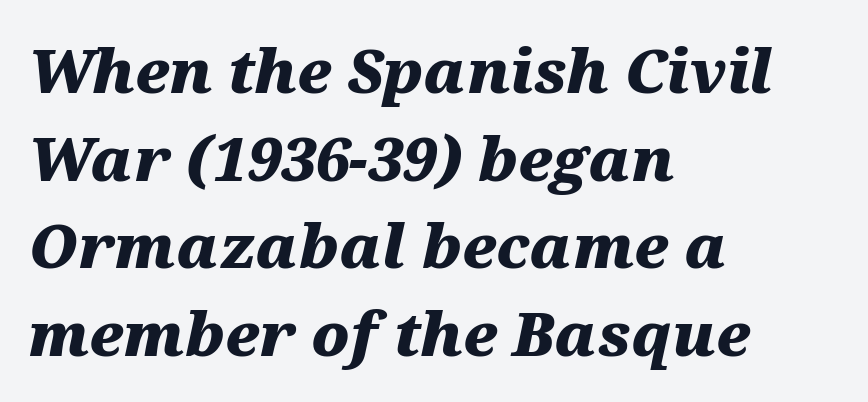
Q: Is the text bold? A: Yes.
Q: Is the text italic (slanted)? A: Yes, it leans right by about 12 degrees.
Q: Is the text underlined? A: No.
Q: How is the paragraph aligned? A: Left-aligned.
Q: Is the spacing between letters normal or unusually wide? A: Normal.
Q: Is the spacing between lines tight, normal or loose? A: Normal.
Q: Width (condensed, normal, or wide)? A: Wide.
Q: Stroke contrast? A: Medium.
Q: x-height? A: Medium.
Q: Monospaced? A: No.
